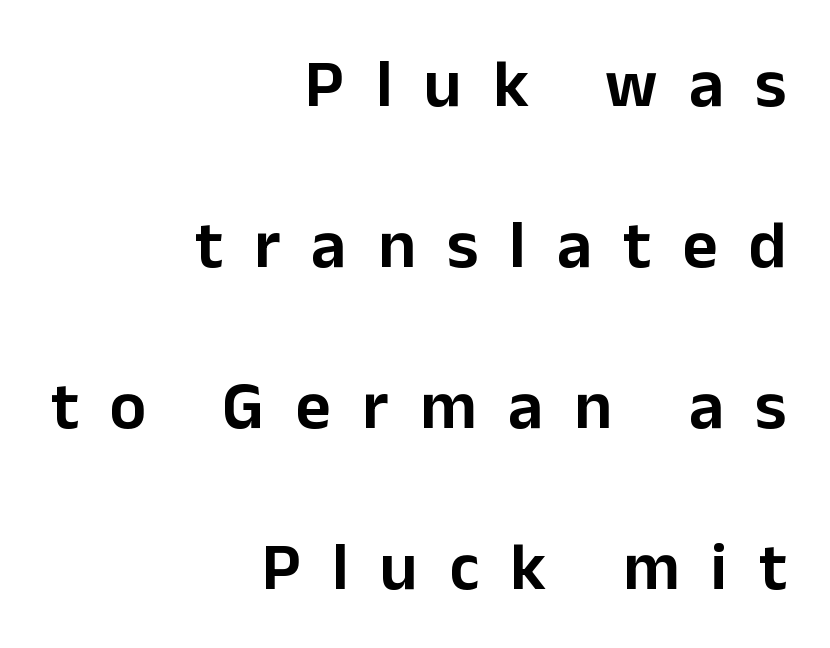
The image shows 68 px sans-serif type, upright; set right-aligned, loose line spacing (2.37x), unusually wide letter spacing (+0.46 em), not underlined; low stroke contrast and a medium x-height.
